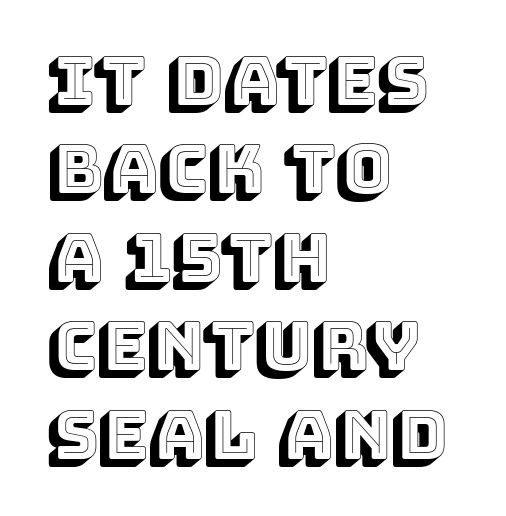
Inter-character spacing is left at the font's built-in metrics. Layout note: lines flush left. Think of a printed novel: that variable character pitch is what you see here. The words here are not underlined.
